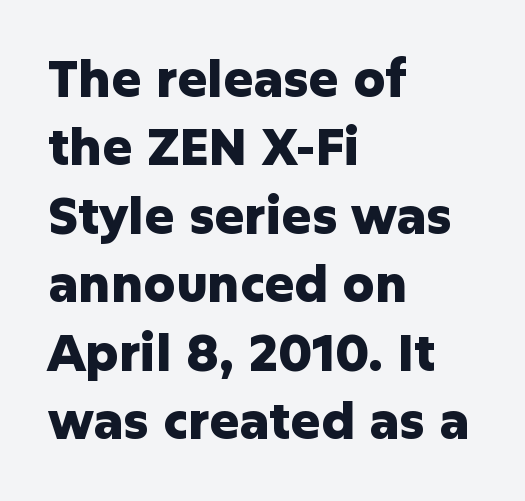
Q: Is the text bold? A: Yes.
Q: Is the text italic (slanted)? A: No, it is upright.
Q: Is the typeface a serif or a sans-serif typeface? A: Sans-serif.
Q: Is the text underlined? A: No.
Q: How is the paragraph aligned? A: Left-aligned.
Q: Is the spacing between letters normal or unusually wide? A: Normal.
Q: Is the spacing between lines tight, normal or loose? A: Normal.
Q: Width (condensed, normal, or wide)? A: Normal.
Q: Stroke contrast? A: Low.
Q: x-height? A: Medium.
Q: Monospaced? A: No.
